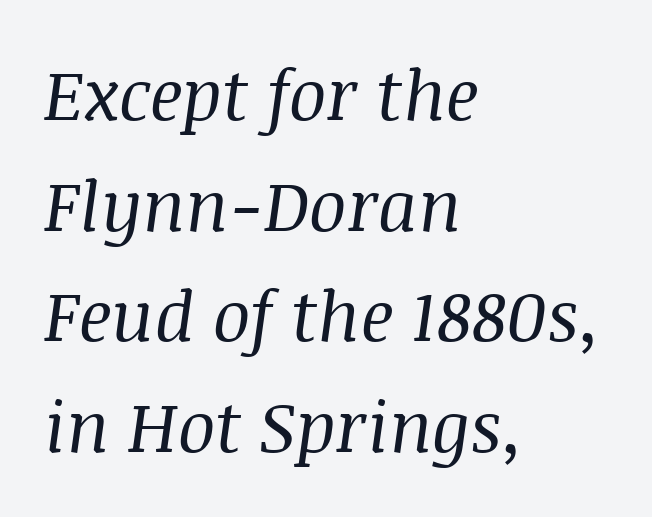
{"serif": "yes", "italic": "yes", "lean": "right", "slant_degrees": 8, "bold": "no", "weight": "regular", "width": "normal", "stroke_contrast": "medium", "x_height": "large", "monospaced": "no", "underline": "no", "align": "left", "line_spacing": "normal", "line_spacing_ratio": 1.58, "letter_spacing": "normal", "letter_spacing_em": 0.0, "glyph_px": 70}
